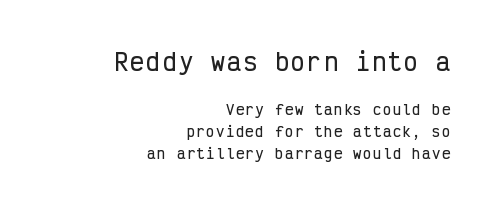
The image shows 23 px text type, upright; set right-aligned, normal line spacing (1.56x), not underlined; the first (top) block is 1.64x larger.
